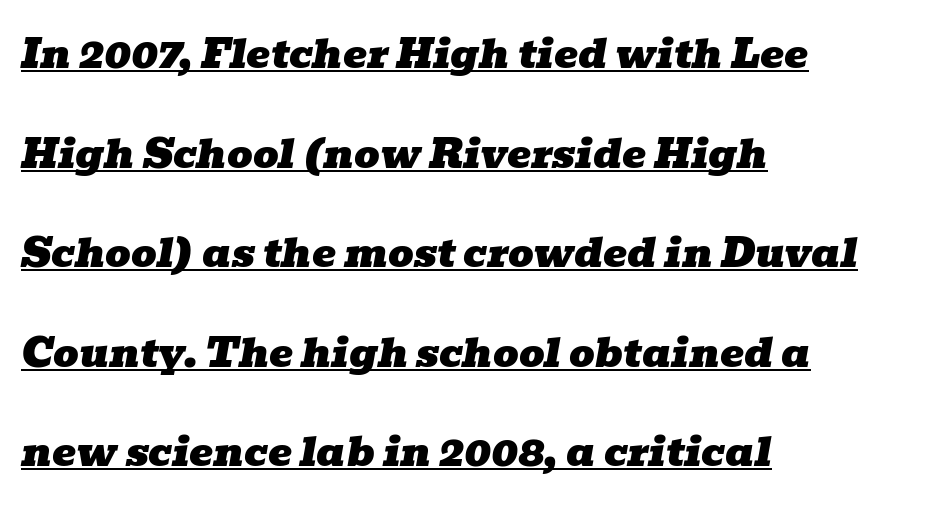
{"serif": "yes", "italic": "yes", "lean": "right", "slant_degrees": 10, "width": "wide", "stroke_contrast": "low", "x_height": "medium", "monospaced": "no", "underline": "yes", "align": "left", "line_spacing": "loose", "line_spacing_ratio": 2.49, "letter_spacing": "normal", "letter_spacing_em": 0.0, "glyph_px": 40}
